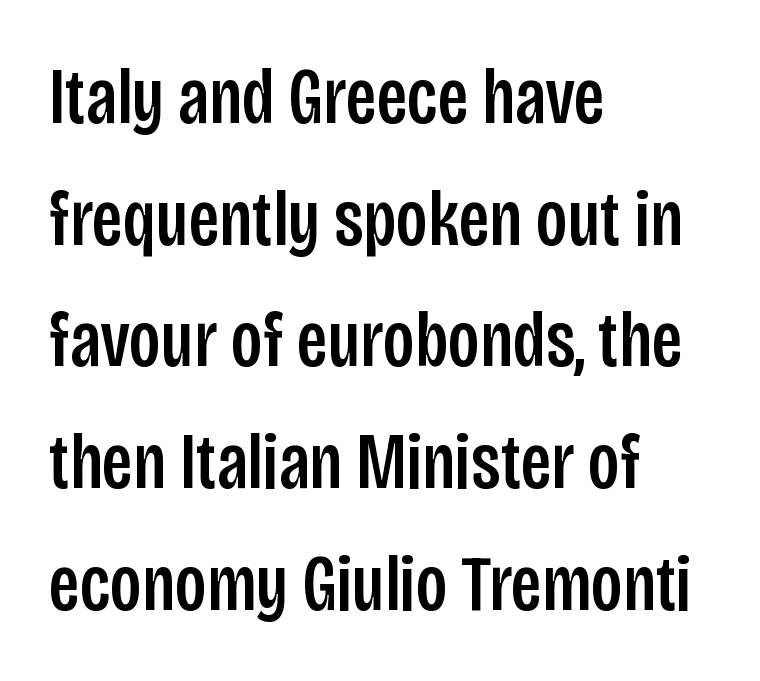
The image shows 79 px condensed sans-serif type, upright; set left-aligned, normal line spacing (1.54x), normal letter spacing, not underlined; low stroke contrast and a large x-height.
